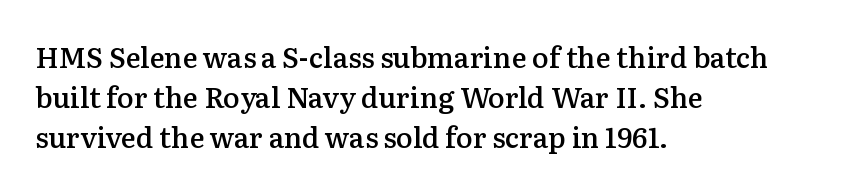
{"serif": "yes", "italic": "no", "bold": "semi", "weight": "semibold", "width": "normal", "stroke_contrast": "medium", "x_height": "medium", "monospaced": "no", "underline": "no", "align": "left", "line_spacing": "normal", "line_spacing_ratio": 1.43, "letter_spacing": "normal", "letter_spacing_em": 0.0, "glyph_px": 28}
